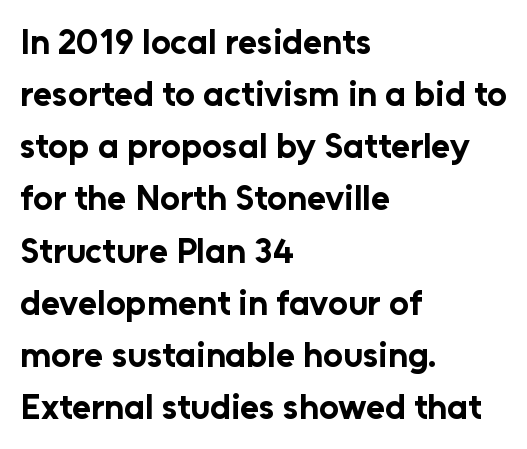
The image shows 35 px bold sans-serif type, upright; set left-aligned, normal line spacing (1.49x), normal letter spacing, not underlined; low stroke contrast and a medium x-height.
